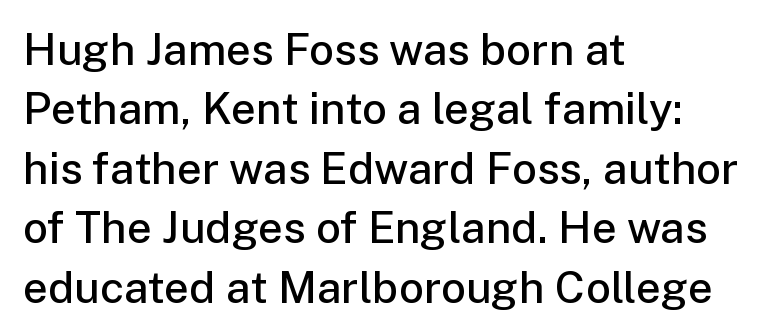
The lettering stays uniformly vertical, giving the passage a roman look. How are the letters spaced? Ordinarily, with no added tracking. A fair bit of extra ink — the face is semibold, not bold. A student would call this left alignment; a typographer would say flush left, rag right.
